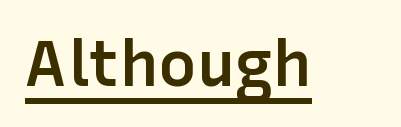
{"serif": "no", "italic": "no", "bold": "semi", "weight": "semibold", "width": "normal", "stroke_contrast": "low", "x_height": "medium", "monospaced": "no", "underline": "yes", "letter_spacing": "normal", "letter_spacing_em": 0.0, "glyph_px": 64}
